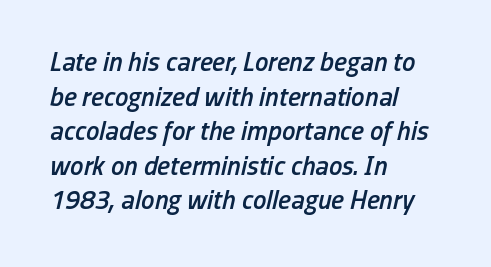
{"italic": "yes", "lean": "right", "slant_degrees": 13, "bold": "semi", "underline": "no", "align": "left", "line_spacing": "normal", "line_spacing_ratio": 1.28, "letter_spacing": "normal", "letter_spacing_em": 0.0, "glyph_px": 27}
